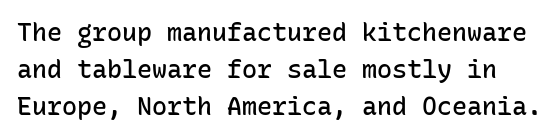
The image shows 25 px text type, upright; set normal line spacing (1.49x), normal letter spacing, not underlined.
